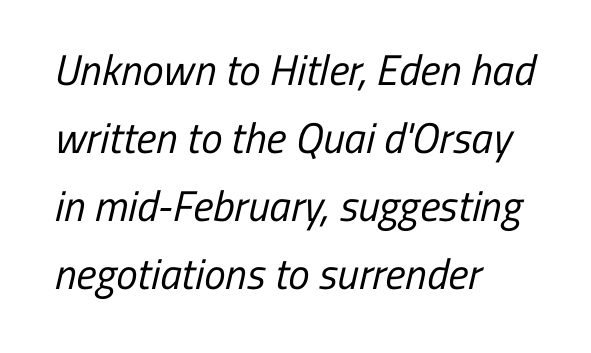
Varying glyph widths throughout — classic text-font behaviour. Plain, unruled lines of type. The passage shown has conventional tracking throughout. Alignment: flush left.
